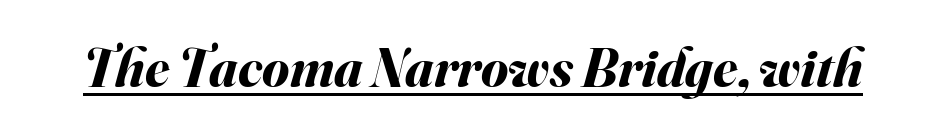
Q: Is the text bold? A: Yes.
Q: Is the text italic (slanted)? A: Yes, it leans right by about 16 degrees.
Q: Is the text underlined? A: Yes.
Q: Is the spacing between letters normal or unusually wide? A: Normal.
Q: Width (condensed, normal, or wide)? A: Normal.
Q: Stroke contrast? A: Medium.
Q: x-height? A: Small.
Q: Monospaced? A: No.
